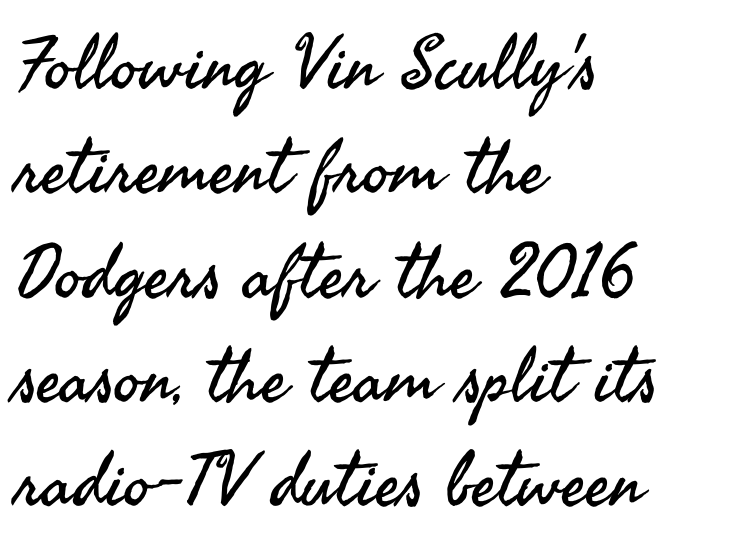
Grotesque or geometric, the face here clearly has no serifs. This sample has the flowing, uneven cadence of proportional lettering. Notice how descenders clear the ascenders below comfortably — that's standard leading. The text block is weighted toward the left margin, trailing off unevenly rightward.
